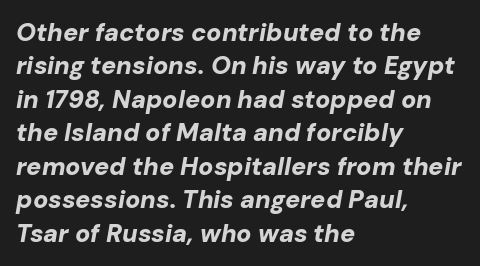
The image shows 25 px bold type, italic (leaning right); set left-aligned, normal line spacing (1.34x), normal letter spacing, not underlined.
